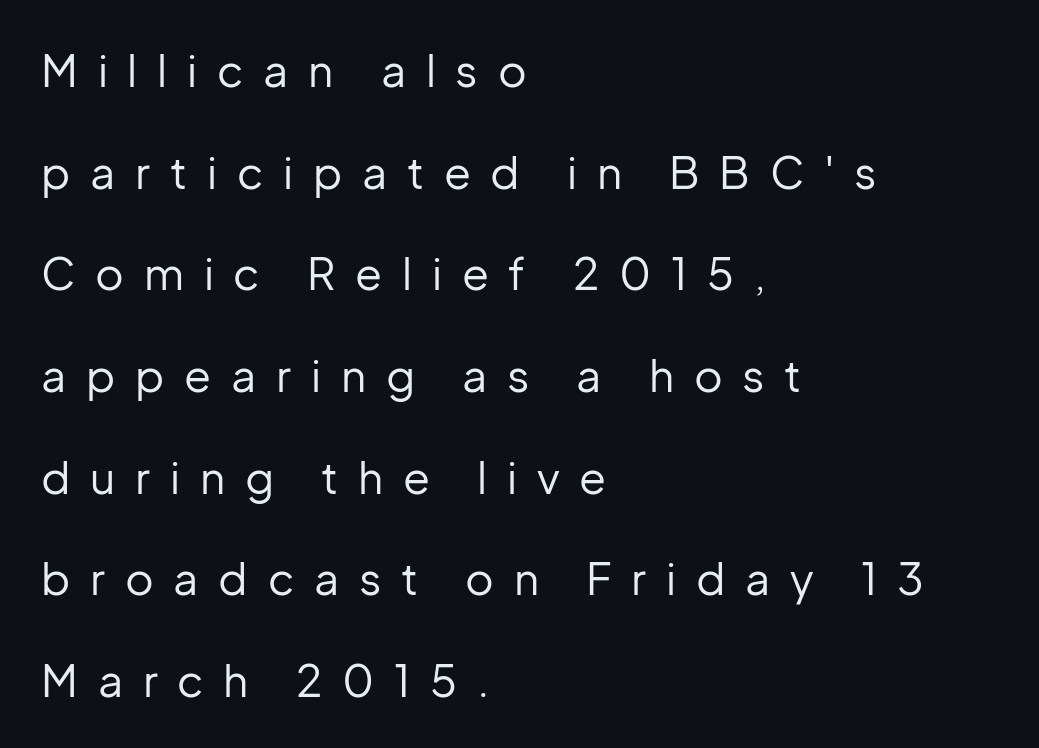
{"serif": "no", "italic": "no", "bold": "no", "weight": "regular", "width": "normal", "stroke_contrast": "low", "x_height": "medium", "monospaced": "no", "underline": "no", "align": "left", "line_spacing": "loose", "line_spacing_ratio": 2.31, "letter_spacing": "wide", "letter_spacing_em": 0.45, "glyph_px": 44}
